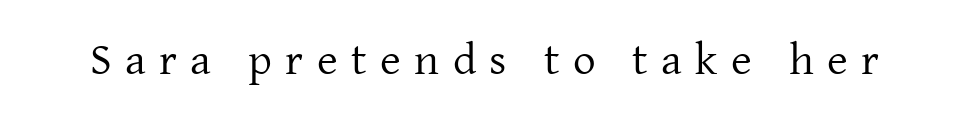
Proportional: the letters do not fall into vertical columns. Designer's note — italics off, roman on. The words here are not underlined. The face used here is rendered with a markedly widened letterfit.
